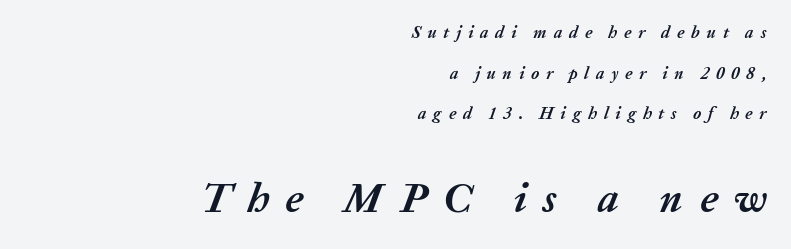
The image shows 42 px semibold type, italic (leaning right); set right-aligned, loose line spacing (2.39x), unusually wide letter spacing (+0.39 em), not underlined; the second (bottom) block is 2.47x larger; medium stroke contrast and a medium x-height.
